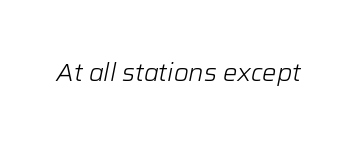
The image shows 24 px text type, italic (leaning right); set normal letter spacing, not underlined.
